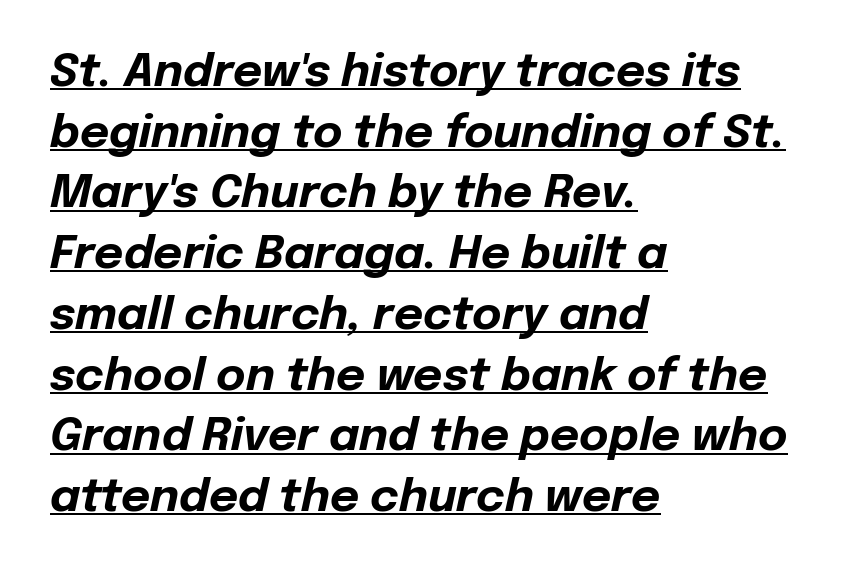
Q: Is the text bold? A: Yes.
Q: Is the text italic (slanted)? A: Yes, it leans right by about 12 degrees.
Q: Is the text underlined? A: Yes.
Q: How is the paragraph aligned? A: Left-aligned.
Q: Is the spacing between letters normal or unusually wide? A: Normal.
Q: Is the spacing between lines tight, normal or loose? A: Normal.
Q: Width (condensed, normal, or wide)? A: Normal.
Q: Stroke contrast? A: Low.
Q: x-height? A: Medium.
Q: Monospaced? A: No.
